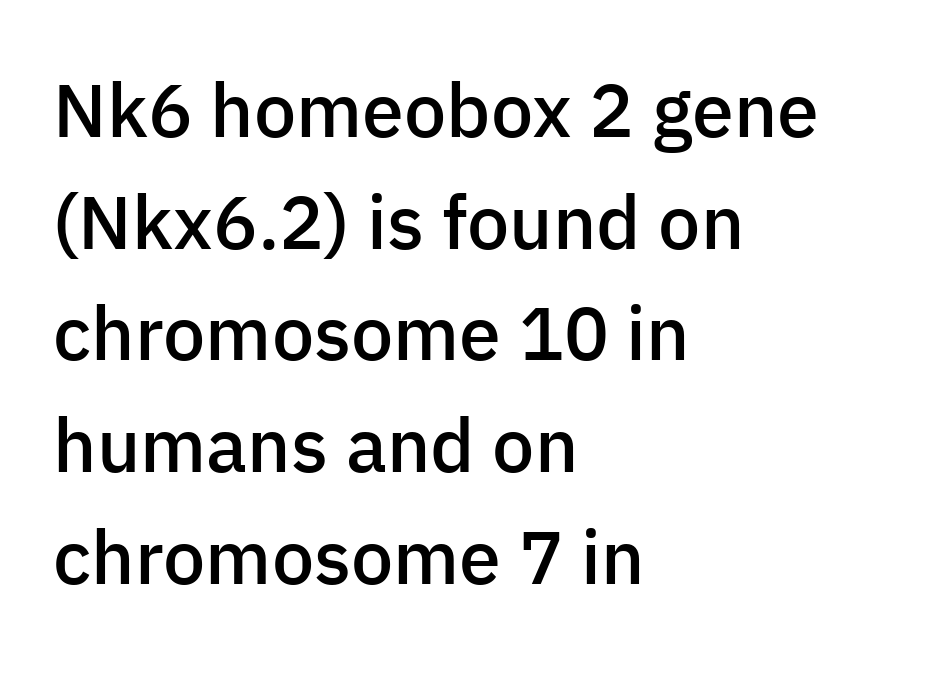
Q: Is the text bold? A: Semi-bold.
Q: Is the text italic (slanted)? A: No, it is upright.
Q: Is the typeface a serif or a sans-serif typeface? A: Sans-serif.
Q: Is the text underlined? A: No.
Q: How is the paragraph aligned? A: Left-aligned.
Q: Is the spacing between letters normal or unusually wide? A: Normal.
Q: Is the spacing between lines tight, normal or loose? A: Normal.
Q: Width (condensed, normal, or wide)? A: Normal.
Q: Stroke contrast? A: Low.
Q: x-height? A: Medium.
Q: Monospaced? A: No.
